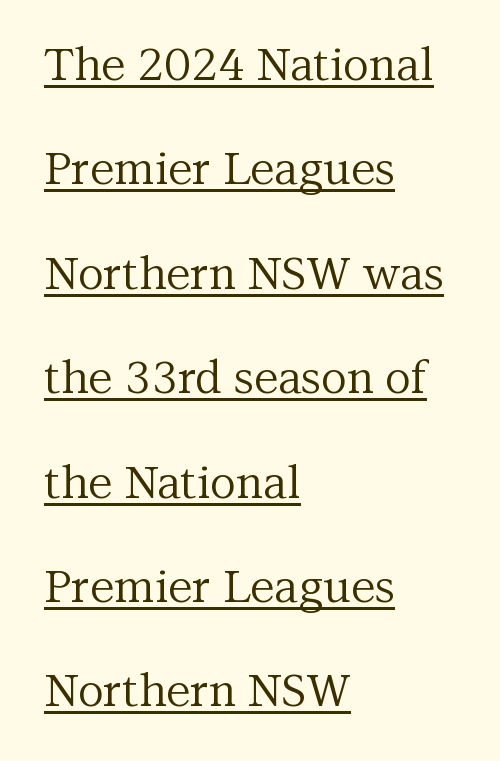
{"serif": "yes", "italic": "no", "bold": "no", "weight": "regular", "width": "normal", "stroke_contrast": "medium", "x_height": "medium", "monospaced": "no", "underline": "yes", "align": "left", "line_spacing": "loose", "line_spacing_ratio": 2.32, "letter_spacing": "normal", "letter_spacing_em": 0.0, "glyph_px": 45}
